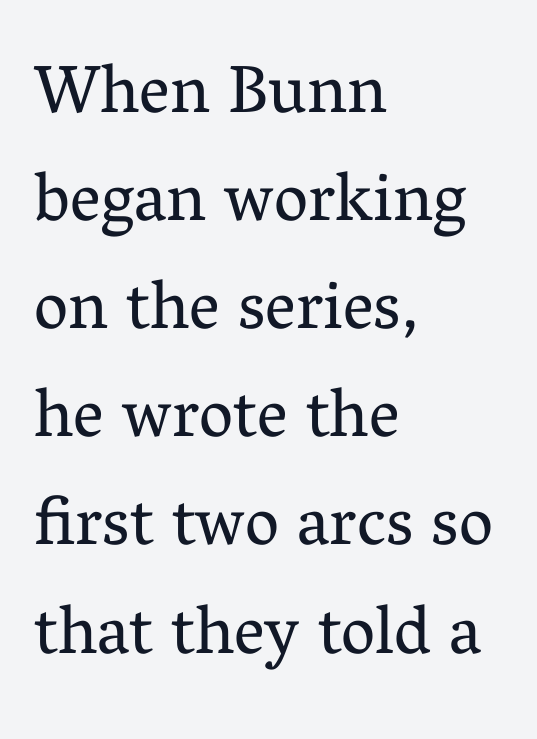
Q: Is the text bold? A: No.
Q: Is the text italic (slanted)? A: No, it is upright.
Q: Is the typeface a serif or a sans-serif typeface? A: Serif.
Q: Is the text underlined? A: No.
Q: How is the paragraph aligned? A: Left-aligned.
Q: Is the spacing between letters normal or unusually wide? A: Normal.
Q: Is the spacing between lines tight, normal or loose? A: Normal.
Q: Width (condensed, normal, or wide)? A: Normal.
Q: Stroke contrast? A: Medium.
Q: x-height? A: Medium.
Q: Monospaced? A: No.
